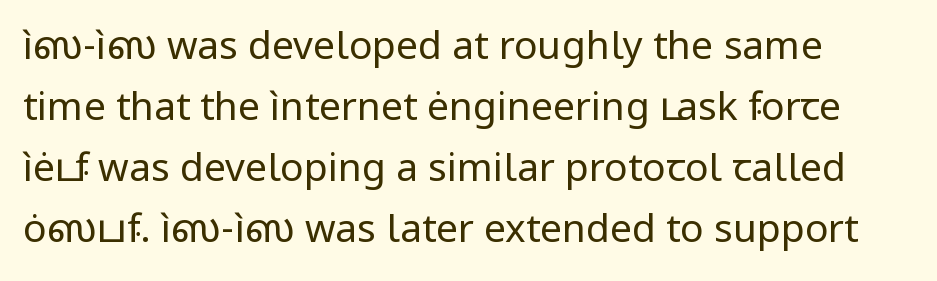
The image shows 39 px regular-weight sans-serif type, upright; set left-aligned, normal line spacing (1.56x), normal letter spacing, not underlined; low stroke contrast and a medium x-height.
